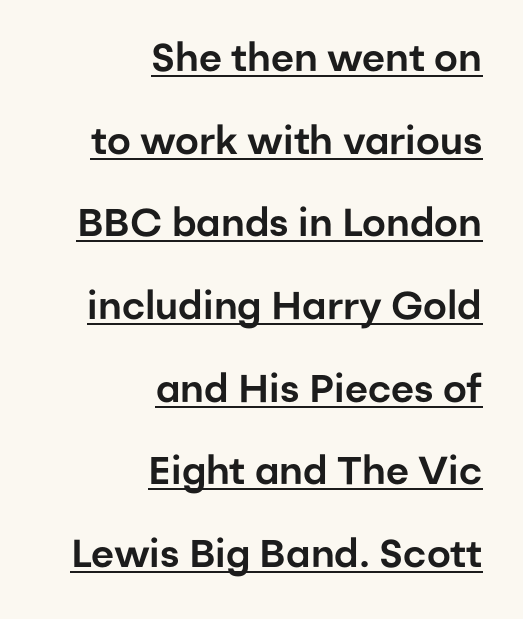
Q: Is the text italic (slanted)? A: No, it is upright.
Q: Is the typeface a serif or a sans-serif typeface? A: Sans-serif.
Q: Is the text underlined? A: Yes.
Q: How is the paragraph aligned? A: Right-aligned.
Q: Is the spacing between letters normal or unusually wide? A: Normal.
Q: Is the spacing between lines tight, normal or loose? A: Loose.
Q: Width (condensed, normal, or wide)? A: Normal.
Q: Stroke contrast? A: Low.
Q: x-height? A: Medium.
Q: Monospaced? A: No.
